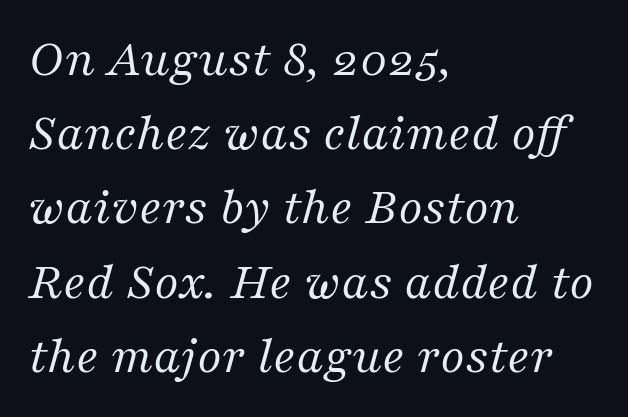
Q: Is the text bold? A: No.
Q: Is the text italic (slanted)? A: Yes, it leans right by about 16 degrees.
Q: Is the typeface a serif or a sans-serif typeface? A: Serif.
Q: Is the text underlined? A: No.
Q: How is the paragraph aligned? A: Left-aligned.
Q: Is the spacing between letters normal or unusually wide? A: Normal.
Q: Is the spacing between lines tight, normal or loose? A: Normal.
Q: Width (condensed, normal, or wide)? A: Normal.
Q: Stroke contrast? A: Medium.
Q: x-height? A: Medium.
Q: Monospaced? A: No.
